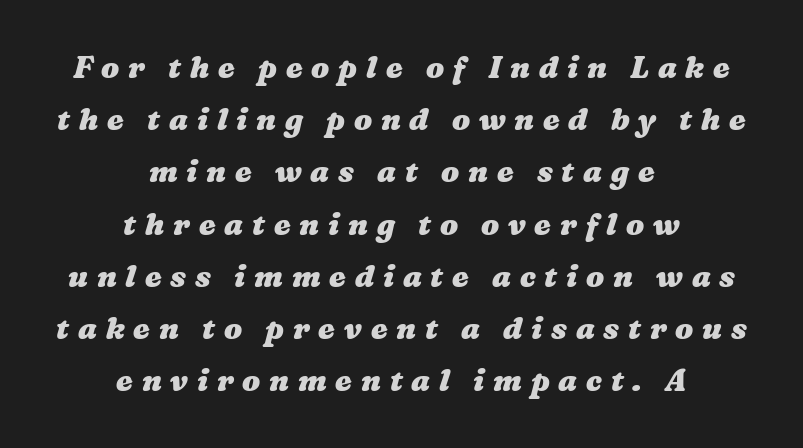
{"bold": "yes", "weight": "heavy", "width": "wide", "stroke_contrast": "medium", "x_height": "medium", "monospaced": "no", "underline": "no", "align": "center", "line_spacing_ratio": 1.74, "letter_spacing": "wide", "letter_spacing_em": 0.29, "glyph_px": 30}
